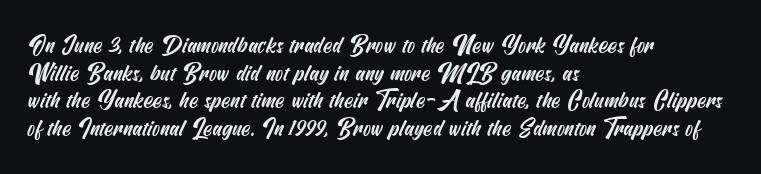
The image shows 23 px text type; set left-aligned, line spacing 1.2x, normal letter spacing, not underlined.
